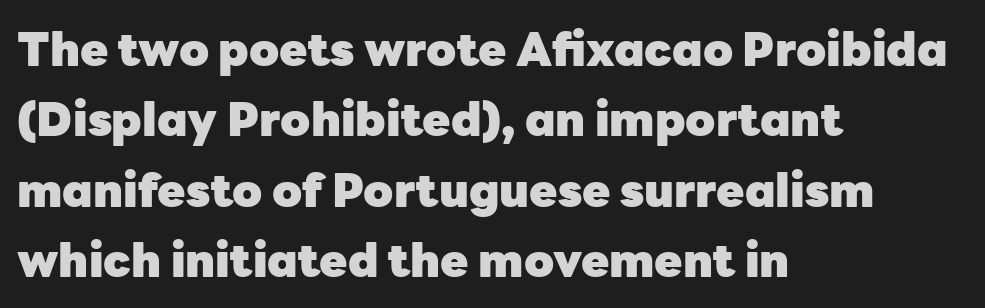
The ragged edge is on the right, which tells us the setting is flush left. I'd describe the lettering as bold — thick and assertive. Is this a fixed-width face? No — the glyphs have proportional, varying widths. Clear beneath every line of the passage. How would I describe the line gaps? Plain and ordinary.
